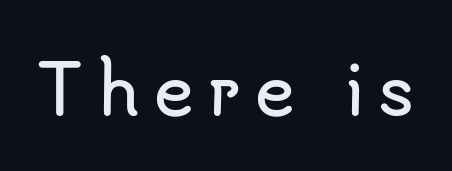
{"serif": "no", "italic": "no", "width": "normal", "stroke_contrast": "low", "x_height": "small", "monospaced": "no", "underline": "no", "letter_spacing": "wide", "letter_spacing_em": 0.2, "glyph_px": 68}
